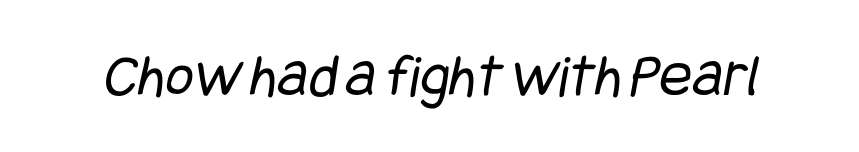
The image shows 61 px regular-weight, condensed sans-serif type; set normal letter spacing, not underlined; low stroke contrast and a large x-height.
